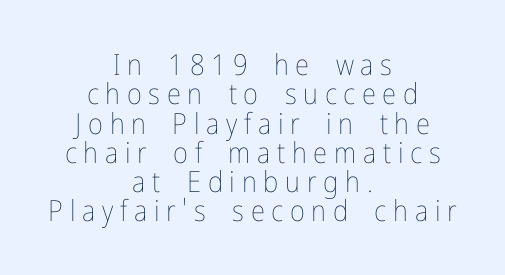
Q: Is the text bold? A: No.
Q: Is the text italic (slanted)? A: No, it is upright.
Q: Is the text underlined? A: No.
Q: How is the paragraph aligned? A: Centered.
Q: Is the spacing between letters normal or unusually wide? A: Unusually wide.
Q: Is the spacing between lines tight, normal or loose? A: Tight.
Q: Width (condensed, normal, or wide)? A: Condensed.
Q: Stroke contrast? A: Low.
Q: x-height? A: Medium.
Q: Monospaced? A: No.
